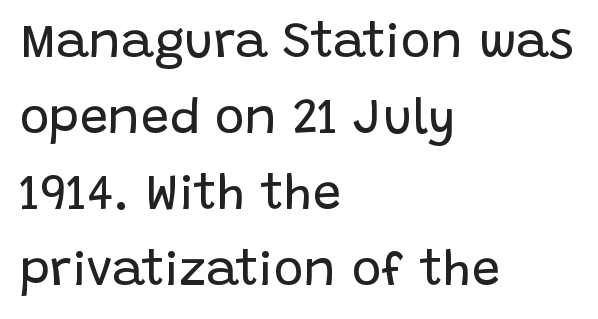
The image shows 50 px regular-weight sans-serif type, upright; set left-aligned, normal line spacing (1.52x), normal letter spacing, not underlined; low stroke contrast and a large x-height.
